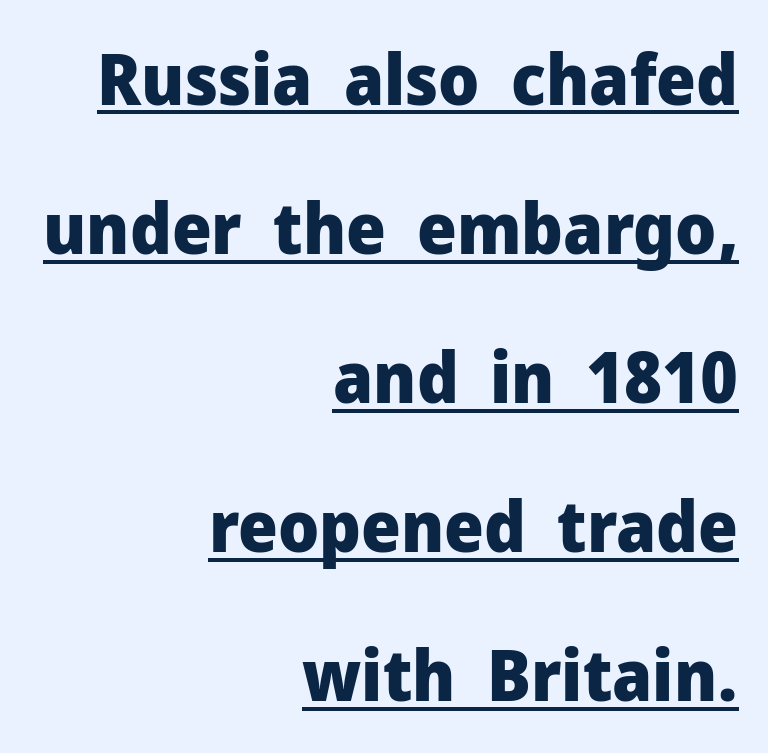
{"serif": "no", "italic": "no", "bold": "yes", "weight": "heavy", "width": "normal", "stroke_contrast": "low", "x_height": "medium", "monospaced": "no", "underline": "yes", "align": "right", "line_spacing": "loose", "line_spacing_ratio": 2.13, "letter_spacing": "normal", "letter_spacing_em": 0.0, "glyph_px": 70}
